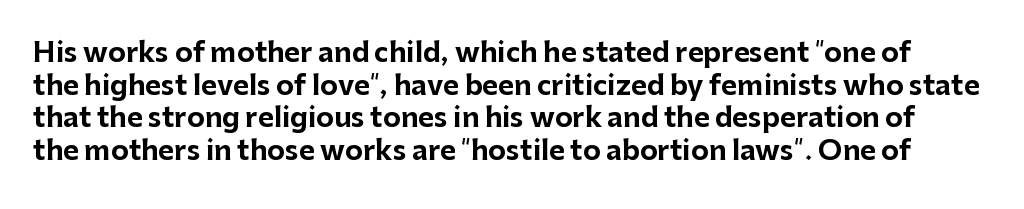
Each row of text sits above clean, open space. The specimen reads as upright at a glance. These lines keep a tight, regular rhythm from letter to letter. These words are printed bold, with thick strokes throughout.
